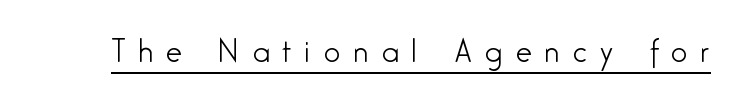
Upright lettering throughout. Here the designer chose a conventional face with non-uniform glyph widths. Ink coverage per letter is moderate at most. The tracking jumps out immediately: characters are airy and widely separated. Each line of the rendering has a horizontal stroke beneath the glyphs.
